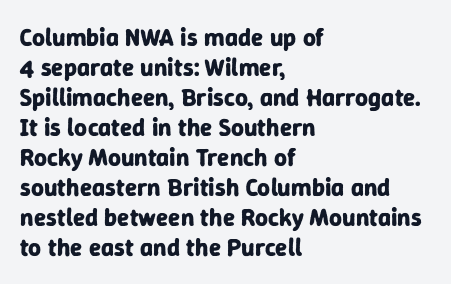
Q: Is the text bold? A: Yes.
Q: Is the text italic (slanted)? A: No, it is upright.
Q: Is the text underlined? A: No.
Q: How is the paragraph aligned? A: Left-aligned.
Q: Is the spacing between letters normal or unusually wide? A: Normal.
